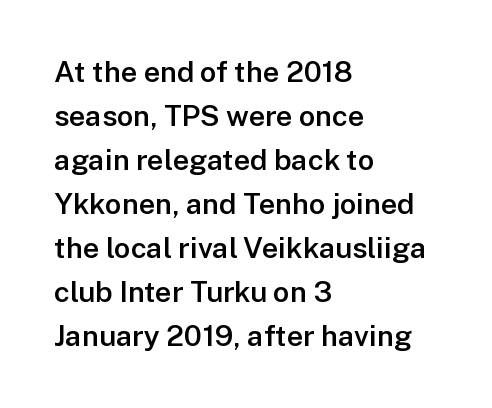
The image shows 29 px semibold sans-serif type, upright; set left-aligned, normal line spacing (1.52x), normal letter spacing, not underlined; low stroke contrast and a medium x-height.
